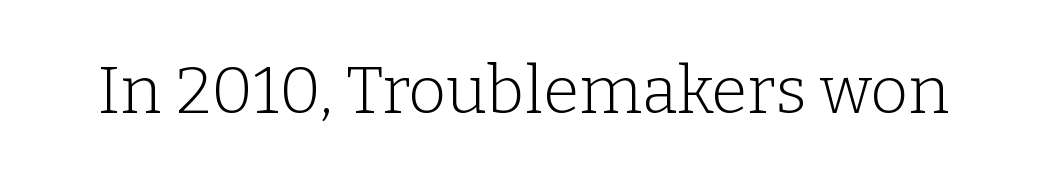
Q: Is the text bold? A: No.
Q: Is the text italic (slanted)? A: No, it is upright.
Q: Is the typeface a serif or a sans-serif typeface? A: Serif.
Q: Is the text underlined? A: No.
Q: Is the spacing between letters normal or unusually wide? A: Normal.
Q: Width (condensed, normal, or wide)? A: Normal.
Q: Stroke contrast? A: Low.
Q: x-height? A: Medium.
Q: Monospaced? A: No.
